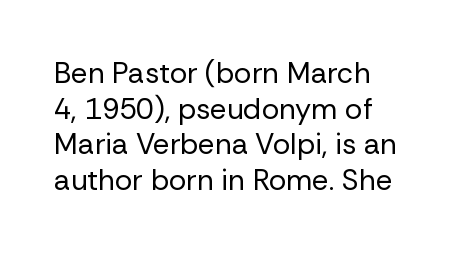
The image shows 29 px regular-weight sans-serif type, upright; set line spacing 1.23x, normal letter spacing, not underlined; low stroke contrast and a medium x-height.
